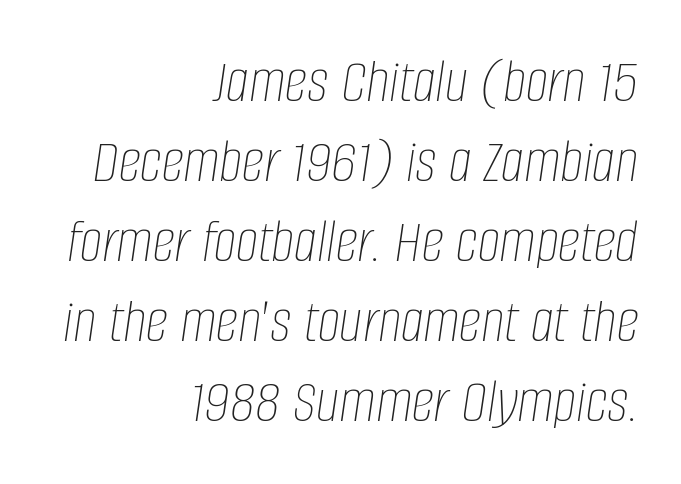
{"italic": "yes", "lean": "right", "slant_degrees": 8, "bold": "no", "weight": "thin", "width": "condensed", "stroke_contrast": "low", "x_height": "large", "monospaced": "no", "underline": "no", "align": "right", "line_spacing": "normal", "line_spacing_ratio": 1.25, "letter_spacing": "normal", "letter_spacing_em": 0.0, "glyph_px": 64}
